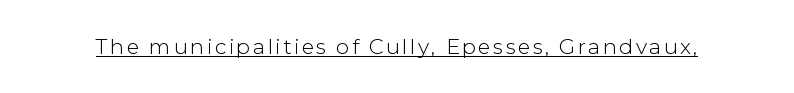
No extra ink here — the face is not bold. The rendered words wear a rule along their underside. Quick note: not italic, upright.
